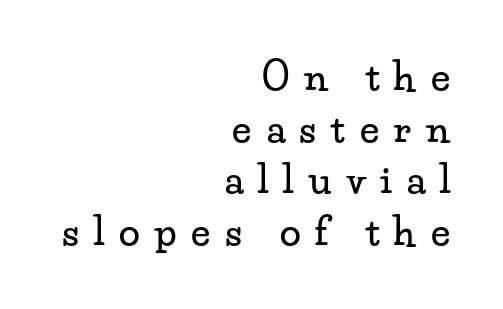
The image shows 38 px wide serif type, upright; set right-aligned, normal line spacing (1.36x), unusually wide letter spacing (+0.39 em), not underlined; low stroke contrast and a small x-height.
